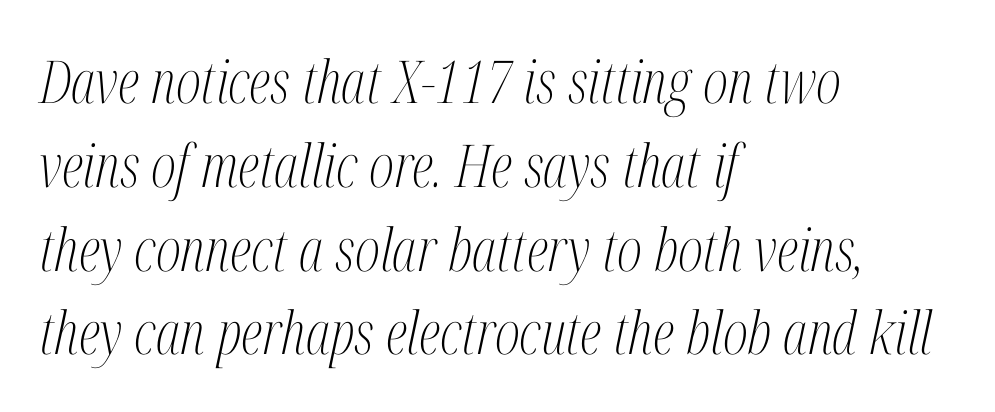
{"serif": "yes", "italic": "yes", "lean": "right", "slant_degrees": 12, "bold": "no", "weight": "light", "width": "condensed", "stroke_contrast": "medium", "x_height": "medium", "monospaced": "no", "underline": "no", "align": "left", "line_spacing": "normal", "line_spacing_ratio": 1.42, "letter_spacing": "normal", "letter_spacing_em": 0.0, "glyph_px": 59}
